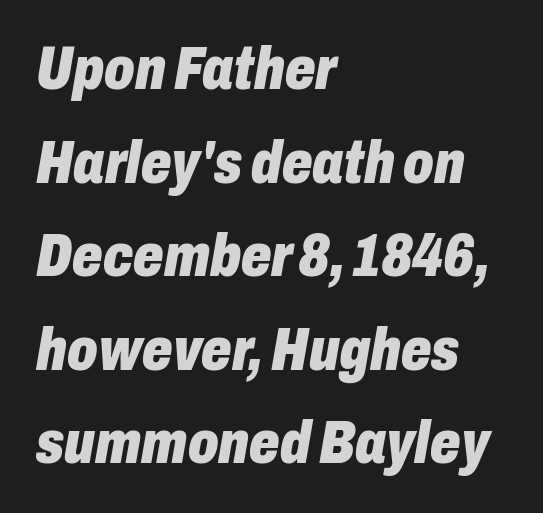
Q: Is the text bold? A: Yes.
Q: Is the text italic (slanted)? A: Yes, it leans right by about 10 degrees.
Q: Is the text underlined? A: No.
Q: How is the paragraph aligned? A: Left-aligned.
Q: Is the spacing between letters normal or unusually wide? A: Normal.
Q: Is the spacing between lines tight, normal or loose? A: Normal.
Q: Width (condensed, normal, or wide)? A: Condensed.
Q: Stroke contrast? A: Low.
Q: x-height? A: Medium.
Q: Monospaced? A: No.
